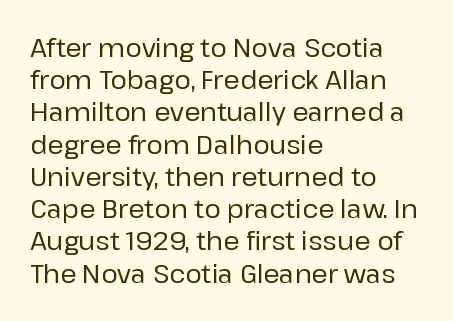
No italicization has been applied; the sample stays upright. This sample uses plain, unmodified letter spacing. Decoration check: the copy has no underline. The typesetter chose a ragged-right arrangement here. Interline gaps are of average width in this sample.
